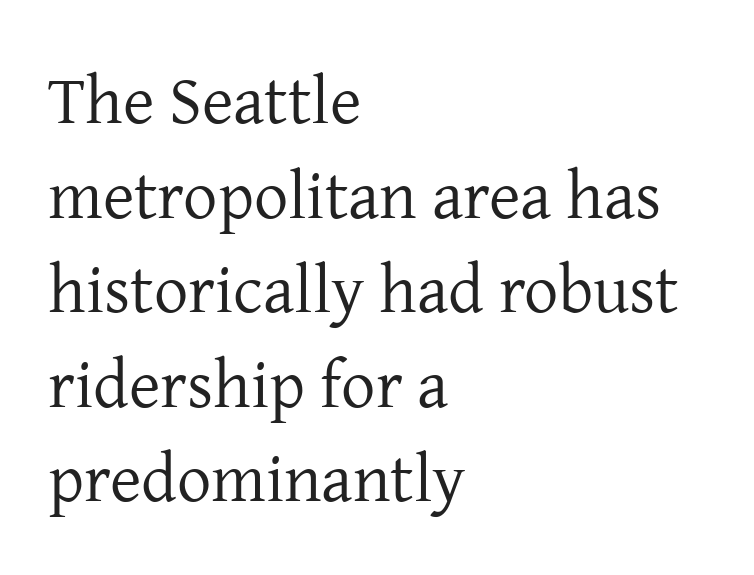
{"serif": "yes", "italic": "no", "bold": "no", "weight": "regular", "width": "normal", "stroke_contrast": "low", "x_height": "medium", "monospaced": "no", "underline": "no", "align": "left", "line_spacing": "normal", "line_spacing_ratio": 1.39, "letter_spacing": "normal", "letter_spacing_em": 0.0, "glyph_px": 68}
